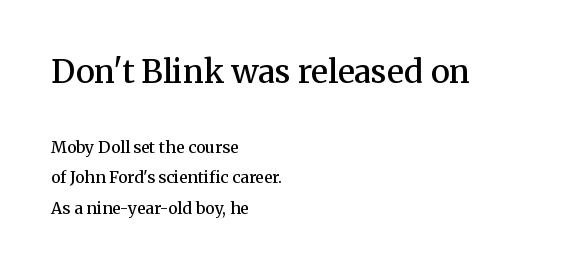
{"serif": "yes", "italic": "no", "bold": "semi", "weight": "semibold", "width": "normal", "stroke_contrast": "medium", "x_height": "medium", "monospaced": "no", "underline": "no", "align": "left", "line_spacing_ratio": 1.89, "letter_spacing": "normal", "letter_spacing_em": 0.0, "larger_block": "first", "size_ratio": 2.0, "glyph_px": 32}
